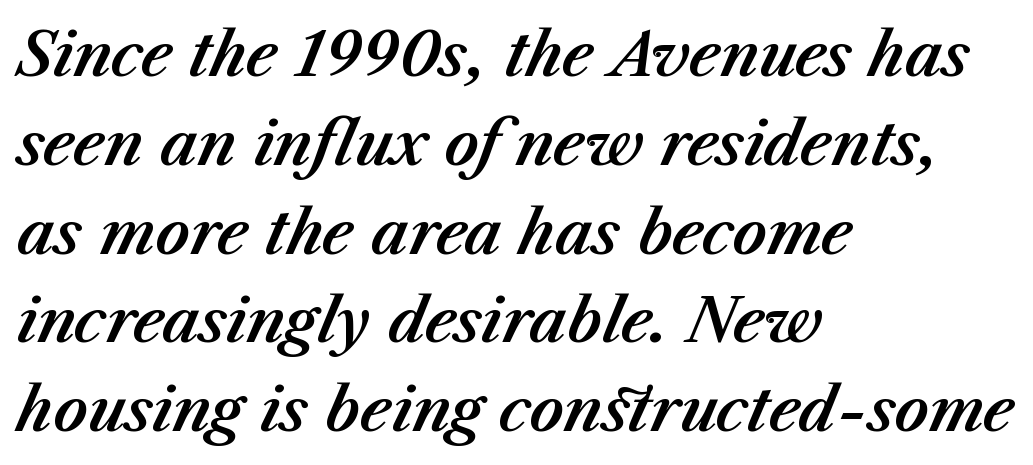
Whoever set this chose a conventional vertical rhythm. A student would call this left alignment; a typographer would say flush left, rag right. Descenders hang freely into open space. Words appear dense and cohesive because spacing is normal. Each letter keeps its own natural width here, so spacing adapts to shape.
